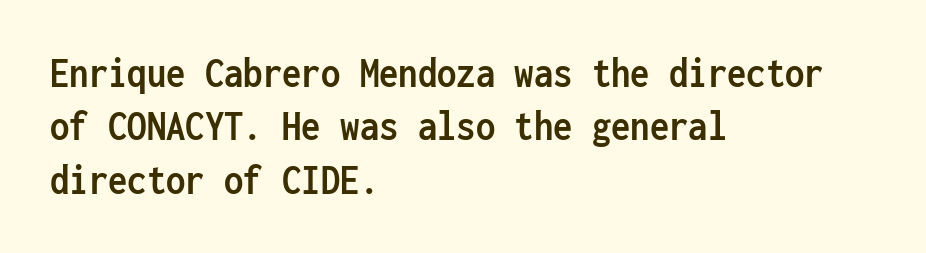
Anything drawn beneath the words? Only blank space. Each line starts at the same left margin while the right side varies. The passage shown is typed in a monospace face where columns stay perfectly aligned. You could call the tracking neutral — neither tight nor loose. Ordinary non-slanted type is in use. A full-strength bold gives these letters their thick strokes.
